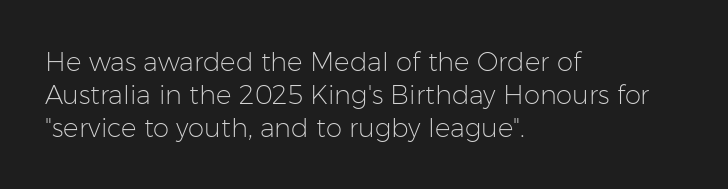
Q: Is the text bold? A: No.
Q: Is the text italic (slanted)? A: No, it is upright.
Q: Is the text underlined? A: No.
Q: How is the paragraph aligned? A: Left-aligned.
Q: Is the spacing between letters normal or unusually wide? A: Normal.
Q: Is the spacing between lines tight, normal or loose? A: Normal.
